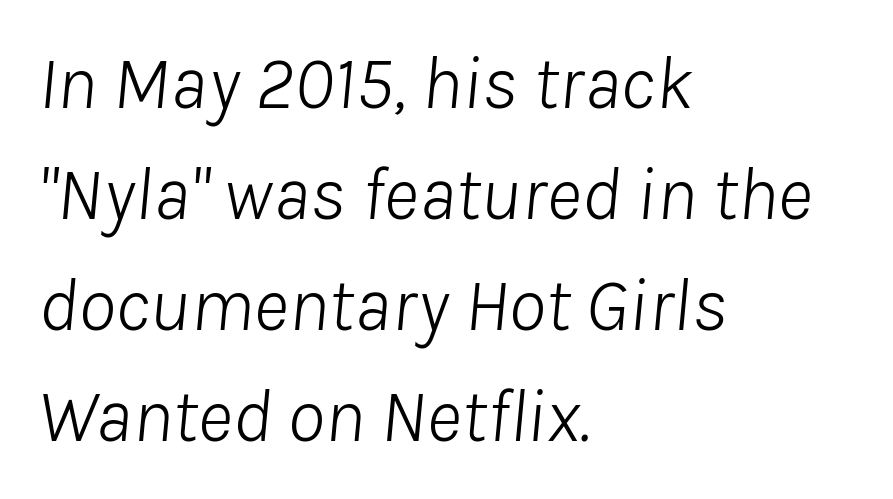
Q: Is the text bold? A: No.
Q: Is the text italic (slanted)? A: Yes, it leans right by about 8 degrees.
Q: Is the text underlined? A: No.
Q: How is the paragraph aligned? A: Left-aligned.
Q: Is the spacing between letters normal or unusually wide? A: Normal.
Q: Is the spacing between lines tight, normal or loose? A: Normal.
Q: Width (condensed, normal, or wide)? A: Normal.
Q: Stroke contrast? A: Low.
Q: x-height? A: Medium.
Q: Monospaced? A: No.
